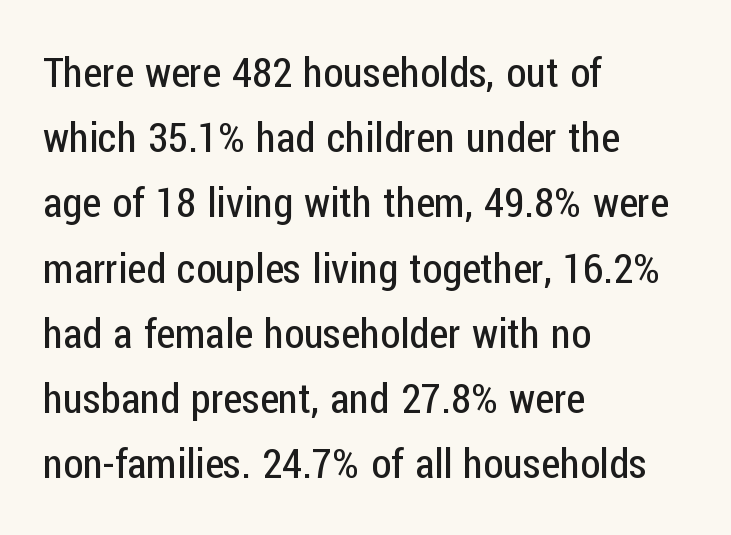
Descenders hang freely into open space. Baseline-to-baseline distance is the conventional proportion of letter height. The letters sit at their default tracking, neither squeezed nor spread. Unlike a traditional serif, this face leaves its strokes unadorned. The ragged edge is on the right, which tells us the setting is flush left.
